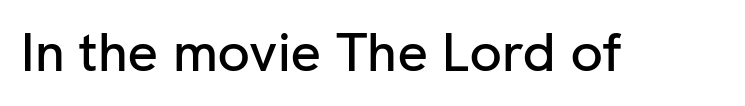
The image shows 54 px sans-serif type, upright; set normal letter spacing, not underlined; low stroke contrast and a medium x-height.
